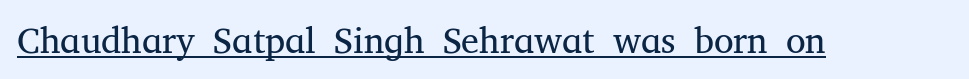
The image shows 36 px regular-weight serif type, upright; set normal letter spacing, underlined; medium stroke contrast and a medium x-height.
